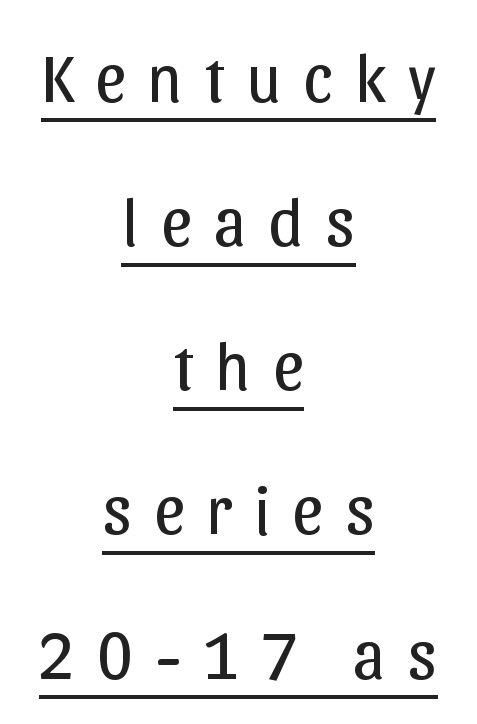
{"serif": "no", "italic": "no", "bold": "no", "weight": "regular", "width": "normal", "stroke_contrast": "low", "x_height": "medium", "monospaced": "no", "underline": "yes", "align": "center", "line_spacing": "loose", "line_spacing_ratio": 2.12, "letter_spacing": "wide", "letter_spacing_em": 0.32, "glyph_px": 68}
